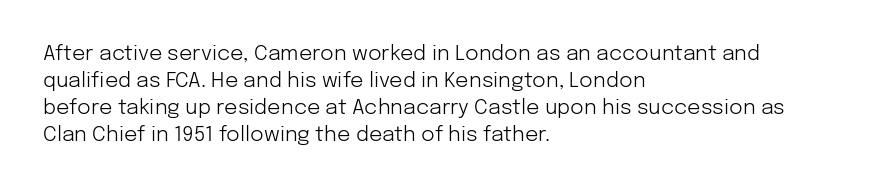
Q: Is the text bold? A: No.
Q: Is the text italic (slanted)? A: No, it is upright.
Q: Is the text underlined? A: No.
Q: How is the paragraph aligned? A: Left-aligned.
Q: Is the spacing between letters normal or unusually wide? A: Normal.
Q: Is the spacing between lines tight, normal or loose? A: Normal.
